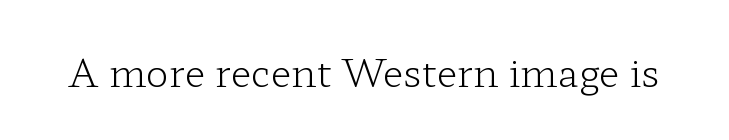
Q: Is the text bold? A: No.
Q: Is the text italic (slanted)? A: No, it is upright.
Q: Is the typeface a serif or a sans-serif typeface? A: Serif.
Q: Is the text underlined? A: No.
Q: Is the spacing between letters normal or unusually wide? A: Normal.
Q: Width (condensed, normal, or wide)? A: Wide.
Q: Stroke contrast? A: Low.
Q: x-height? A: Medium.
Q: Monospaced? A: No.
